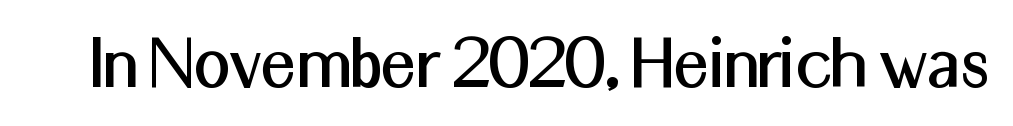
The image shows 79 px sans-serif type, upright; set normal letter spacing, not underlined; medium stroke contrast and a medium x-height.
